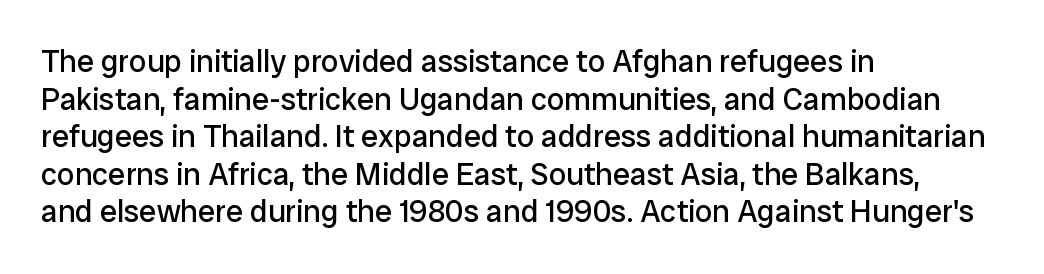
{"serif": "no", "italic": "no", "bold": "no", "weight": "regular", "width": "normal", "stroke_contrast": "low", "x_height": "medium", "monospaced": "no", "underline": "no", "align": "left", "line_spacing_ratio": 1.21, "letter_spacing": "normal", "letter_spacing_em": 0.0, "glyph_px": 31}
